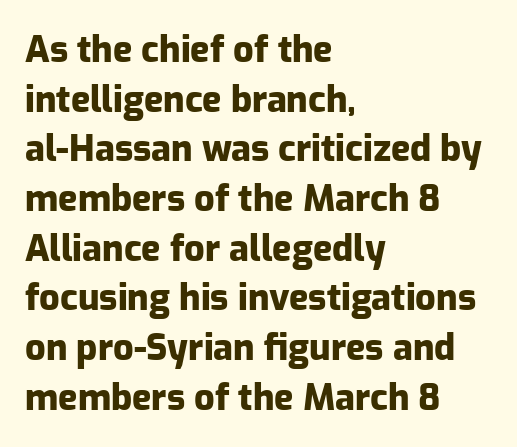
Serifs: no, the terminals of the letterforms are clean. The lines are quadded left. Stroke thickness is high; the sample reads as a true bold. One glance says typical: line gaps are just what's usual. Think of a printed novel: that variable character pitch is what you see here.
